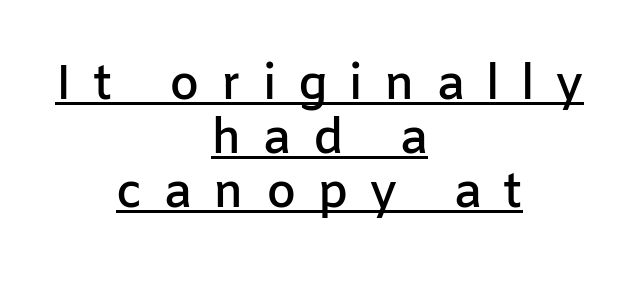
The image shows 48 px semibold sans-serif type, upright; set centered, tight line spacing (1.12x), unusually wide letter spacing (+0.45 em), underlined; low stroke contrast and a medium x-height.
